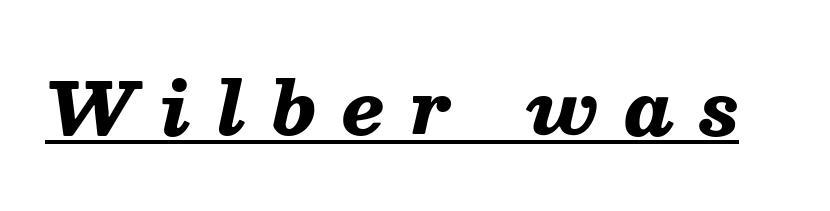
Q: Is the text bold? A: Yes.
Q: Is the text italic (slanted)? A: Yes, it leans right by about 13 degrees.
Q: Is the text underlined? A: Yes.
Q: Is the spacing between letters normal or unusually wide? A: Unusually wide.
Q: Width (condensed, normal, or wide)? A: Normal.
Q: Stroke contrast? A: Medium.
Q: x-height? A: Medium.
Q: Monospaced? A: No.
